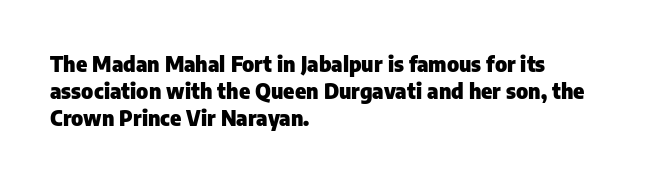
Which margin do the lines hug? The left one — the right edge is uneven. The foot of each line stays bare and open. Strokes here are thick enough to call this a true bold. Does the lettering tilt? It doesn't — this is upright. You could call the tracking neutral — neither tight nor loose. Interline gaps are of average width in this sample.
